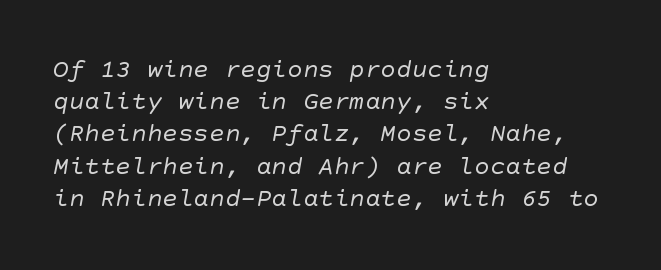
Q: Is the text bold? A: No.
Q: Is the text underlined? A: No.
Q: How is the paragraph aligned? A: Left-aligned.
Q: Is the spacing between letters normal or unusually wide? A: Normal.
